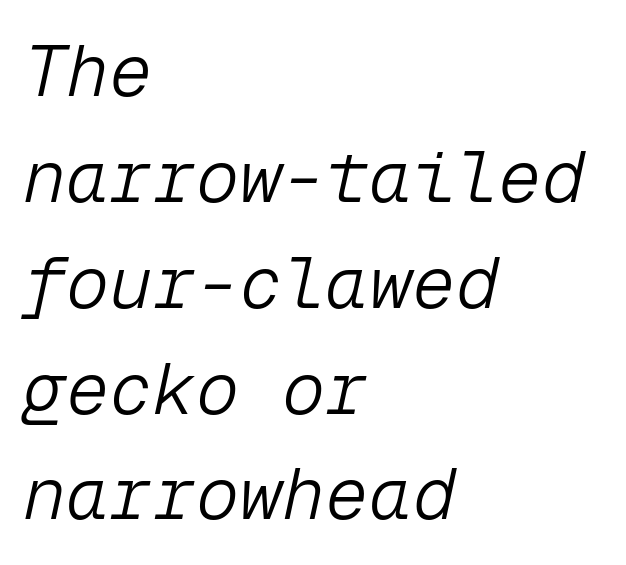
{"italic": "yes", "lean": "right", "slant_degrees": 12, "bold": "no", "weight": "light", "width": "normal", "stroke_contrast": "low", "x_height": "medium", "monospaced": "yes", "underline": "no", "align": "left", "line_spacing": "normal", "line_spacing_ratio": 1.47, "letter_spacing": "normal", "letter_spacing_em": 0.0, "glyph_px": 72}
